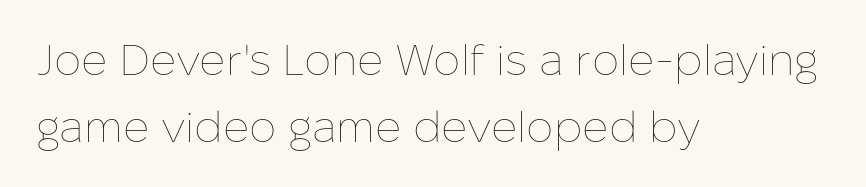
Q: Is the text bold? A: No.
Q: Is the text italic (slanted)? A: No, it is upright.
Q: Is the text underlined? A: No.
Q: How is the paragraph aligned? A: Left-aligned.
Q: Is the spacing between letters normal or unusually wide? A: Normal.
Q: Is the spacing between lines tight, normal or loose? A: Normal.
Q: Width (condensed, normal, or wide)? A: Normal.
Q: Stroke contrast? A: Low.
Q: x-height? A: Medium.
Q: Monospaced? A: No.
